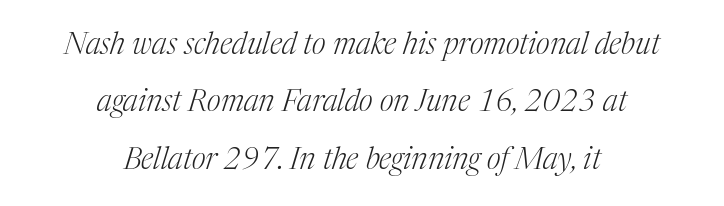
Q: Is the text bold? A: No.
Q: Is the text italic (slanted)? A: Yes, it leans right by about 17 degrees.
Q: Is the typeface a serif or a sans-serif typeface? A: Serif.
Q: Is the text underlined? A: No.
Q: How is the paragraph aligned? A: Centered.
Q: Is the spacing between letters normal or unusually wide? A: Normal.
Q: Is the spacing between lines tight, normal or loose? A: Loose.
Q: Width (condensed, normal, or wide)? A: Normal.
Q: Stroke contrast? A: Medium.
Q: x-height? A: Medium.
Q: Monospaced? A: No.
